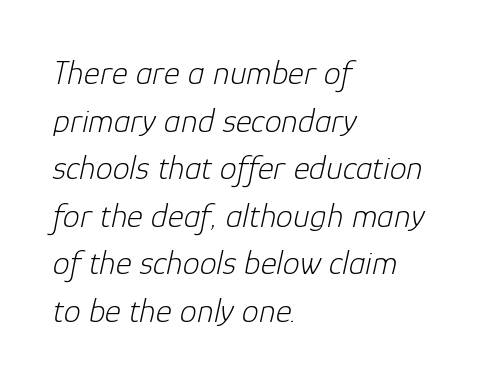
{"italic": "yes", "lean": "right", "slant_degrees": 12, "bold": "no", "weight": "light", "width": "normal", "stroke_contrast": "low", "x_height": "medium", "monospaced": "no", "underline": "no", "align": "left", "line_spacing": "normal", "line_spacing_ratio": 1.4, "letter_spacing": "normal", "letter_spacing_em": 0.0, "glyph_px": 34}
